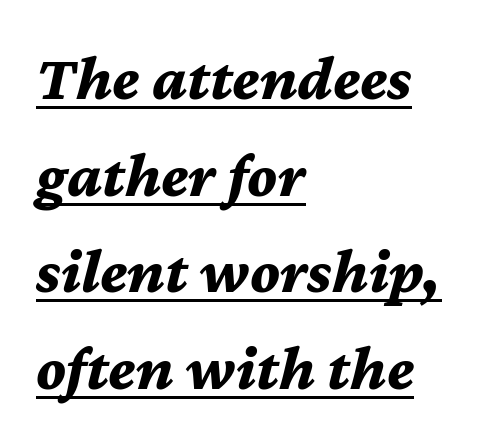
The face used here has a pronounced slope to its letters. Honestly, the underline is the first thing you notice here. Quick note: interline space is typical. A full-strength bold gives these letters their thick strokes. Horizontally, the lines are justified to the leading edge only.
